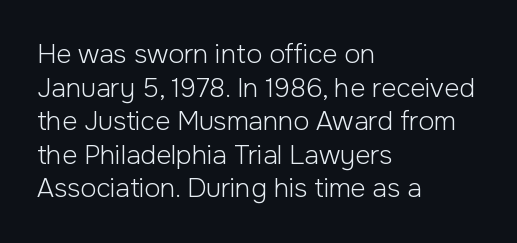
{"italic": "no", "bold": "no", "underline": "no", "align": "left", "line_spacing": "normal", "line_spacing_ratio": 1.29, "letter_spacing": "normal", "letter_spacing_em": 0.0, "glyph_px": 26}
